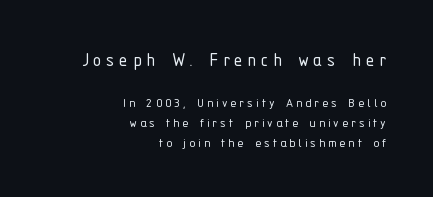
{"italic": "no", "bold": "no", "underline": "no", "align": "right", "line_spacing": "normal", "line_spacing_ratio": 1.33, "letter_spacing": "wide", "letter_spacing_em": 0.2, "larger_block": "first", "size_ratio": 1.47, "glyph_px": 22}
